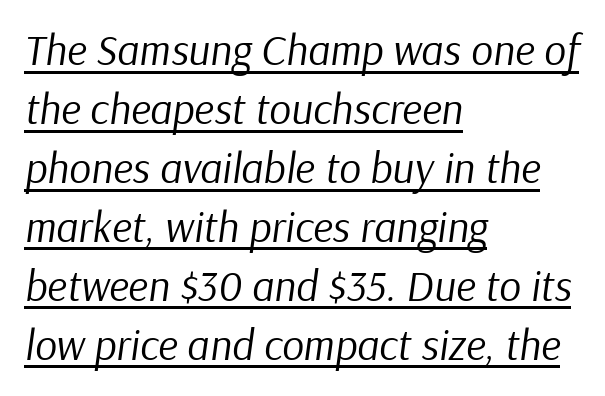
Characters follow at the spacing the type designer built in. The face used here has a pronounced slope to its letters. Every word sits above its own underline. The passage shown stacks its lines at a standard gap.
